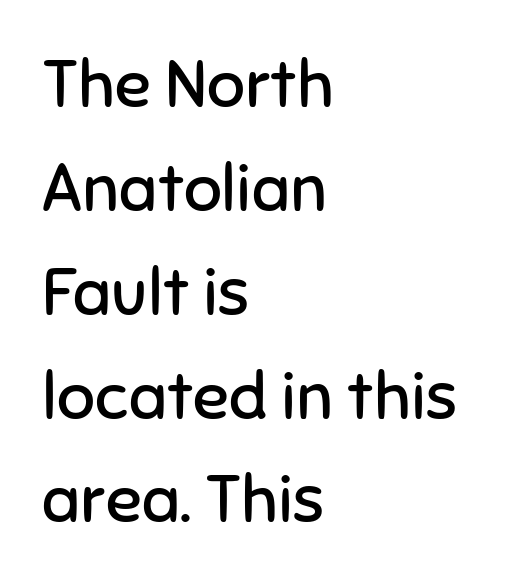
Q: Is the text bold? A: No.
Q: Is the text italic (slanted)? A: No, it is upright.
Q: Is the typeface a serif or a sans-serif typeface? A: Sans-serif.
Q: Is the text underlined? A: No.
Q: How is the paragraph aligned? A: Left-aligned.
Q: Is the spacing between letters normal or unusually wide? A: Normal.
Q: Is the spacing between lines tight, normal or loose? A: Normal.
Q: Width (condensed, normal, or wide)? A: Normal.
Q: Stroke contrast? A: Low.
Q: x-height? A: Medium.
Q: Monospaced? A: No.
